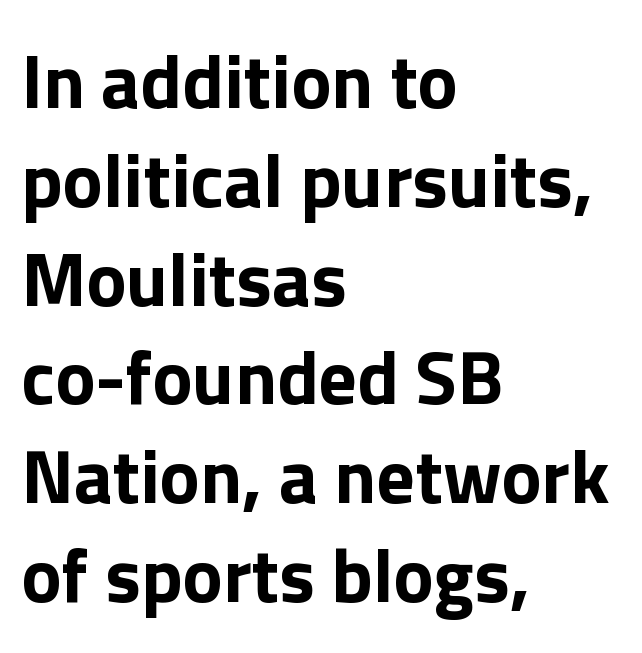
Unlike a traditional serif, this face leaves its strokes unadorned. A bare baseline throughout the passage. One glance says typical: line gaps are just what's usual. Its strokes are broad and dark, the hallmark of bold type. Observe the ordinary spacing: letters are neighbours, not strangers. The rag falls on the right side of this text block.
